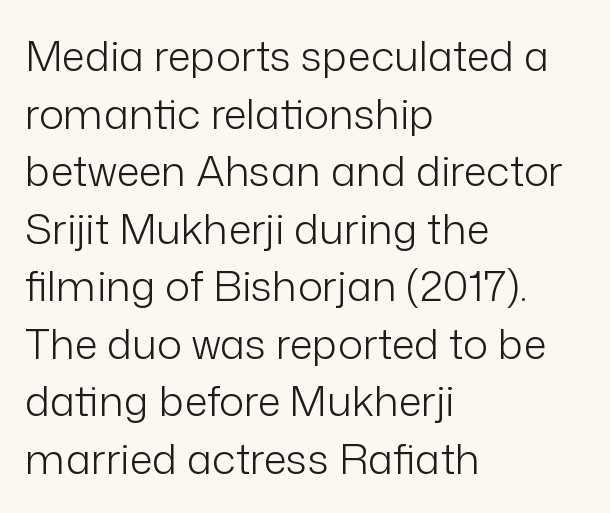
The image shows 42 px light sans-serif type, upright; set left-aligned, normal line spacing (1.37x), normal letter spacing, not underlined; low stroke contrast and a medium x-height.
